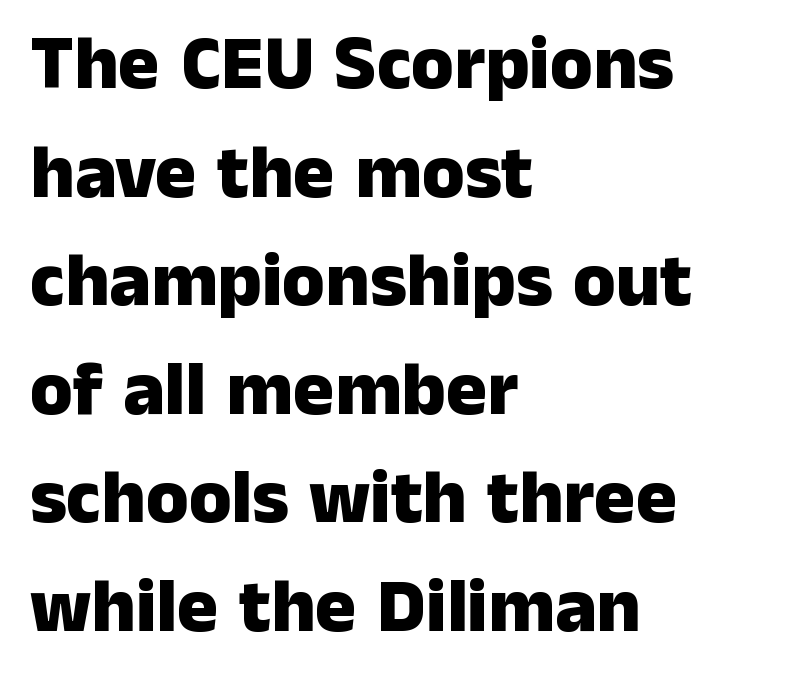
You can tell it's not italic because the verticals are truly vertical. Nothing sits at the stroke ends, so this counts as sans-serif. Spacing verdict: proportional, widths tailored to each character. The rendering anchors every line to the left-hand side. These words are printed bold, with thick strokes throughout. How are the letters spaced? Ordinarily, with no added tracking.
